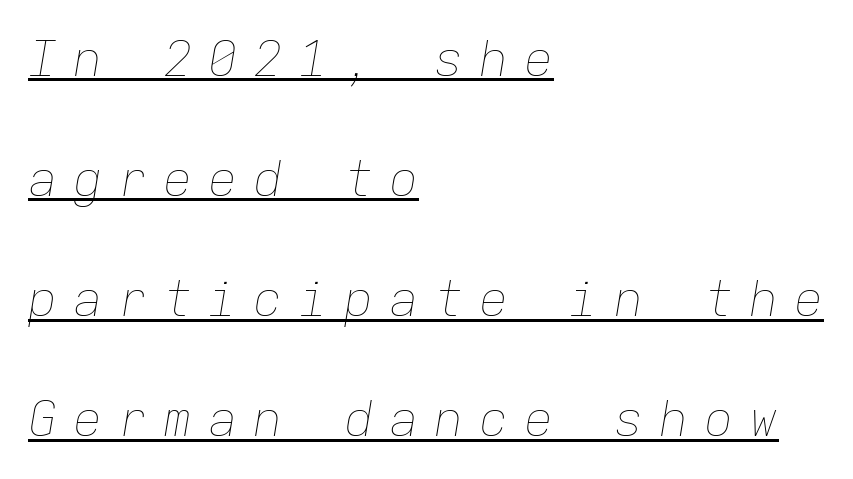
Q: Is the text bold? A: No.
Q: Is the text italic (slanted)? A: Yes, it leans right by about 9 degrees.
Q: Is the text underlined? A: Yes.
Q: How is the paragraph aligned? A: Left-aligned.
Q: Is the spacing between letters normal or unusually wide? A: Unusually wide.
Q: Is the spacing between lines tight, normal or loose? A: Loose.
Q: Width (condensed, normal, or wide)? A: Normal.
Q: Stroke contrast? A: Low.
Q: x-height? A: Medium.
Q: Monospaced? A: Yes.
